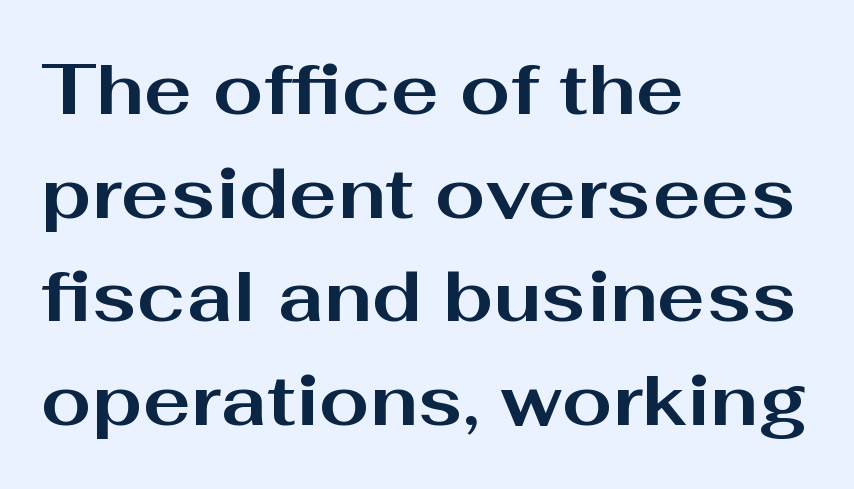
Q: Is the text bold? A: Yes.
Q: Is the text italic (slanted)? A: No, it is upright.
Q: Is the typeface a serif or a sans-serif typeface? A: Sans-serif.
Q: Is the text underlined? A: No.
Q: How is the paragraph aligned? A: Left-aligned.
Q: Is the spacing between letters normal or unusually wide? A: Normal.
Q: Is the spacing between lines tight, normal or loose? A: Normal.
Q: Width (condensed, normal, or wide)? A: Wide.
Q: Stroke contrast? A: Medium.
Q: x-height? A: Medium.
Q: Monospaced? A: No.
